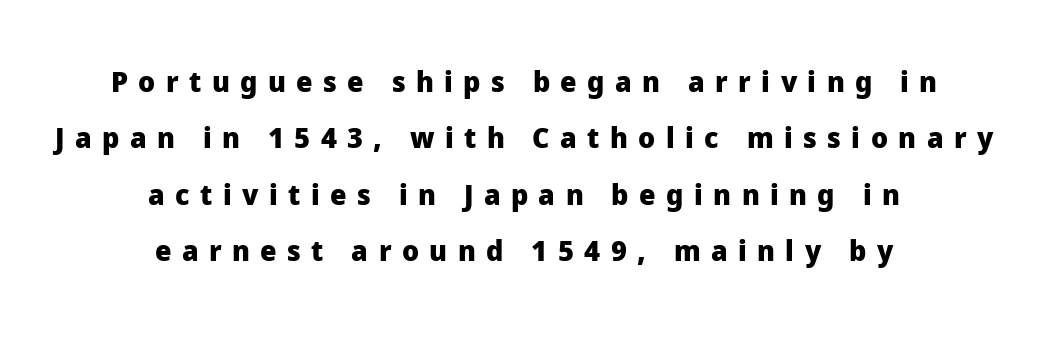
When letters stand straight like this, we call the style roman or upright. The strip under each line holds only bare page. Honestly, the letter spacing is so wide it's the main thing you notice. In terms of weight, the rendering is a true, heavy bold. Each line is balanced around a shared central axis.
